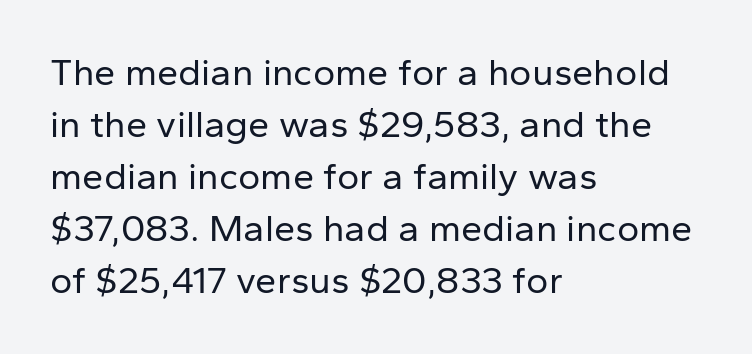
{"serif": "no", "italic": "no", "bold": "no", "weight": "regular", "width": "normal", "stroke_contrast": "low", "x_height": "medium", "monospaced": "no", "underline": "no", "align": "left", "line_spacing": "normal", "line_spacing_ratio": 1.37, "letter_spacing": "normal", "letter_spacing_em": 0.0, "glyph_px": 38}
